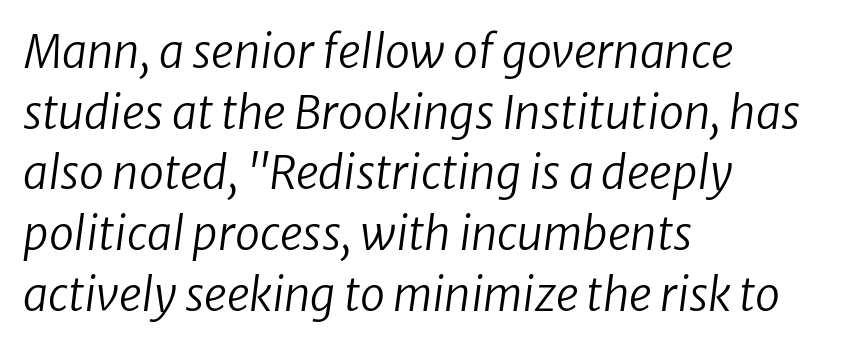
{"italic": "yes", "lean": "right", "slant_degrees": 8, "bold": "no", "weight": "regular", "width": "normal", "stroke_contrast": "low", "x_height": "medium", "monospaced": "no", "underline": "no", "align": "left", "line_spacing": "normal", "line_spacing_ratio": 1.35, "letter_spacing": "normal", "letter_spacing_em": 0.0, "glyph_px": 45}
